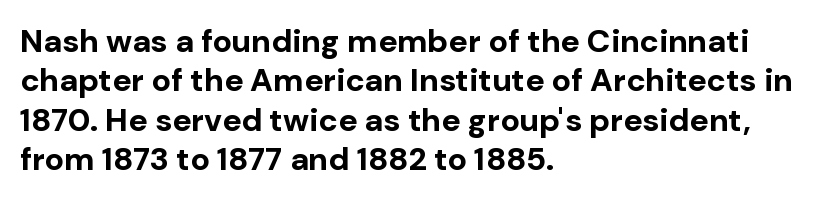
{"serif": "no", "italic": "no", "bold": "yes", "weight": "bold", "width": "normal", "stroke_contrast": "low", "x_height": "medium", "monospaced": "no", "underline": "no", "align": "left", "line_spacing_ratio": 1.23, "letter_spacing": "normal", "letter_spacing_em": 0.0, "glyph_px": 32}
